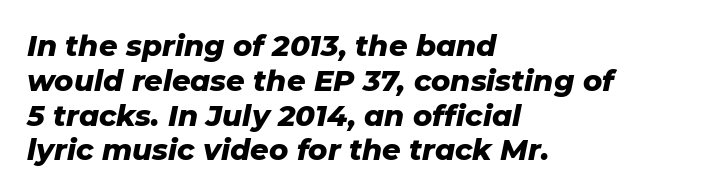
Heft: maximum for text — a bold. The passage shown is typed in a proportional face where columns would drift. Descender tails drop into unmarked territory. Glyph-to-glyph distance matches everyday printed text. Yep, that's italic — everything's leaning.
